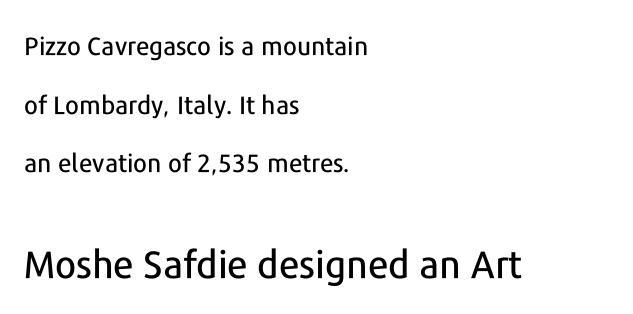
The image shows 38 px sans-serif type, upright; set left-aligned, loose line spacing (2.35x), normal letter spacing, not underlined; the second (bottom) block is 1.52x larger; low stroke contrast and a medium x-height.
